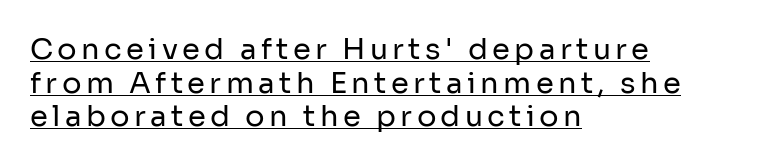
{"serif": "no", "italic": "no", "bold": "no", "weight": "regular", "width": "normal", "stroke_contrast": "low", "x_height": "medium", "monospaced": "no", "underline": "yes", "align": "left", "line_spacing_ratio": 1.16, "glyph_px": 29}
